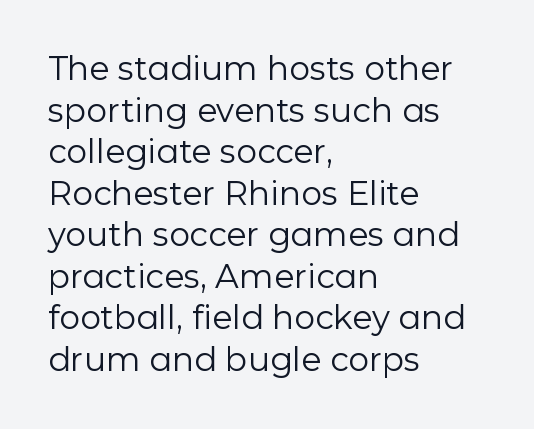
The image shows 33 px regular-weight sans-serif type, upright; set left-aligned, normal line spacing (1.26x), normal letter spacing, not underlined; low stroke contrast and a medium x-height.
